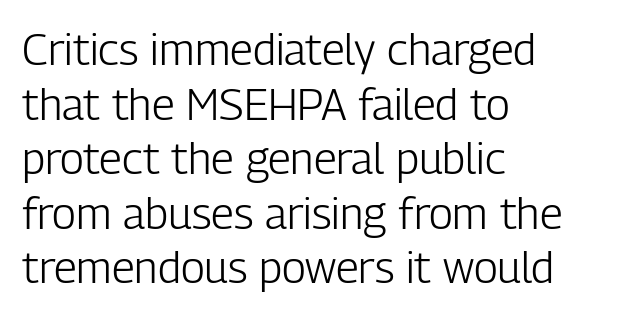
Q: Is the text bold? A: No.
Q: Is the text italic (slanted)? A: No, it is upright.
Q: Is the typeface a serif or a sans-serif typeface? A: Sans-serif.
Q: Is the text underlined? A: No.
Q: How is the paragraph aligned? A: Left-aligned.
Q: Is the spacing between letters normal or unusually wide? A: Normal.
Q: Width (condensed, normal, or wide)? A: Condensed.
Q: Stroke contrast? A: Low.
Q: x-height? A: Medium.
Q: Monospaced? A: No.
